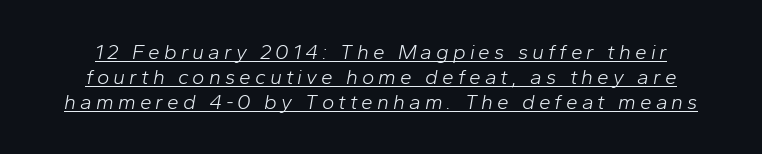
Q: Is the text bold? A: No.
Q: Is the text italic (slanted)? A: Yes, it leans right by about 10 degrees.
Q: Is the text underlined? A: Yes.
